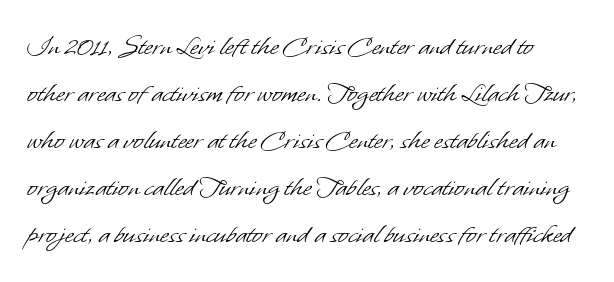
This sample has the flowing, uneven cadence of proportional lettering. Examine the stroke ends and you'll find no serifs. Letters have the restrained weight of plain body copy at most. A bare baseline throughout the passage. Rows of type keep a routine distance in the vertical direction. The gaps between neighbouring characters are ordinary and unremarkable.
